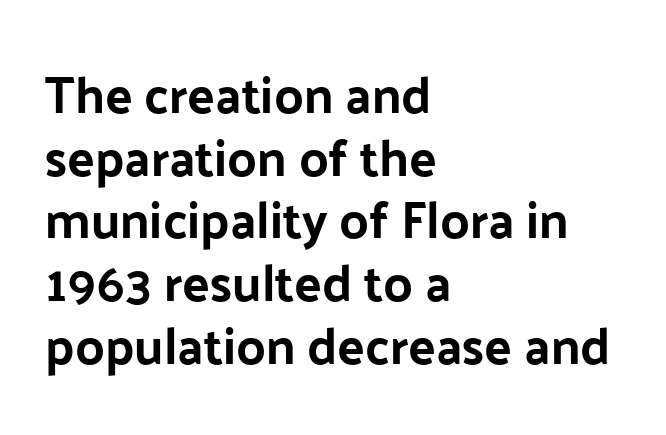
The image shows 51 px sans-serif type, upright; set left-aligned, line spacing 1.23x, normal letter spacing, not underlined; low stroke contrast and a medium x-height.
